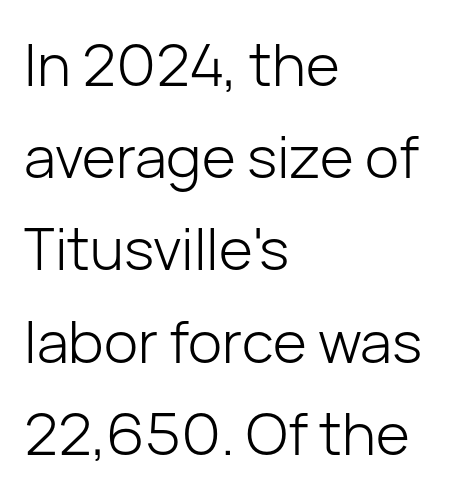
Q: Is the text bold? A: No.
Q: Is the text italic (slanted)? A: No, it is upright.
Q: Is the typeface a serif or a sans-serif typeface? A: Sans-serif.
Q: Is the text underlined? A: No.
Q: How is the paragraph aligned? A: Left-aligned.
Q: Is the spacing between letters normal or unusually wide? A: Normal.
Q: Is the spacing between lines tight, normal or loose? A: Normal.
Q: Width (condensed, normal, or wide)? A: Normal.
Q: Stroke contrast? A: Low.
Q: x-height? A: Medium.
Q: Monospaced? A: No.
